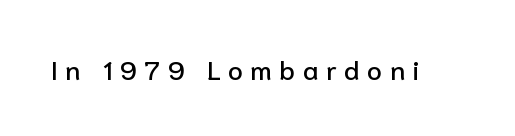
{"italic": "no", "underline": "no", "letter_spacing": "wide", "letter_spacing_em": 0.28, "glyph_px": 27}
